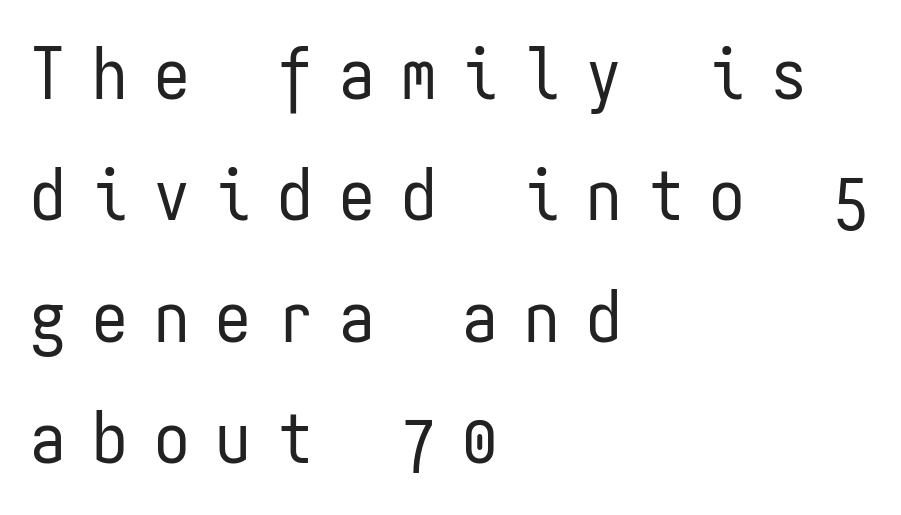
The image shows 71 px regular-weight, condensed sans-serif type, upright, monospaced; set left-aligned, line spacing 1.71x, unusually wide letter spacing (+0.37 em), not underlined; low stroke contrast and a medium x-height.
